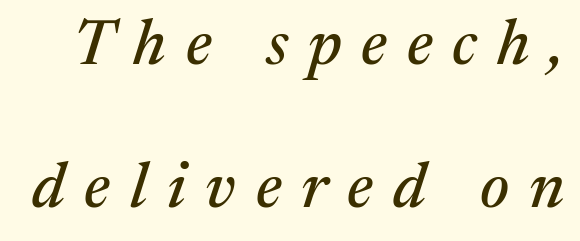
The image shows 64 px serif type, italic (leaning right); set loose line spacing (2.24x), unusually wide letter spacing (+0.31 em), not underlined; medium stroke contrast and a medium x-height.
